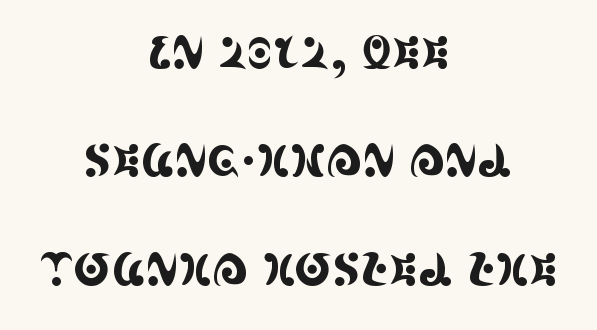
{"serif": "yes", "italic": "no", "width": "condensed", "x_height": "large", "monospaced": "no", "underline": "no", "align": "center", "line_spacing": "loose", "line_spacing_ratio": 2.41, "letter_spacing": "normal", "letter_spacing_em": 0.0, "glyph_px": 45}
